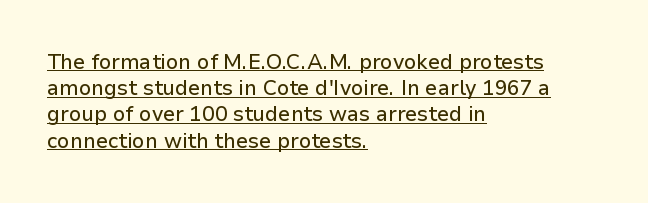
Q: Is the text italic (slanted)? A: No, it is upright.
Q: Is the text underlined? A: Yes.
Q: How is the paragraph aligned? A: Left-aligned.
Q: Is the spacing between letters normal or unusually wide? A: Normal.
Q: Is the spacing between lines tight, normal or loose? A: Normal.
